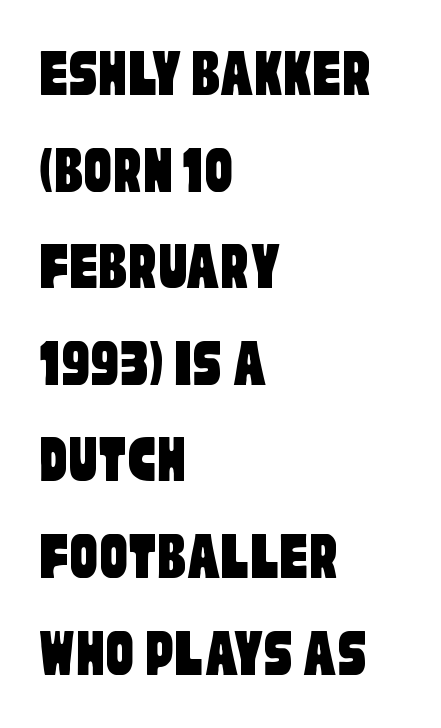
{"serif": "no", "width": "condensed", "stroke_contrast": "low", "x_height": "large", "monospaced": "no", "underline": "no", "align": "left", "line_spacing": "normal", "line_spacing_ratio": 1.38, "letter_spacing": "normal", "letter_spacing_em": 0.0, "glyph_px": 70}
